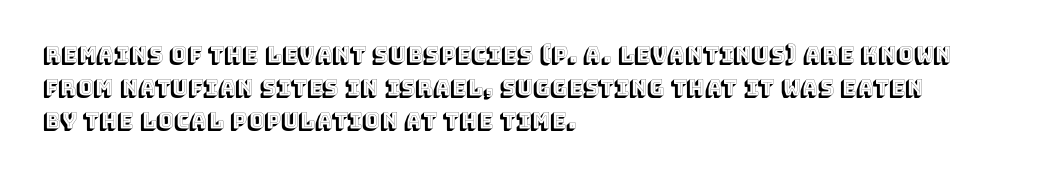
Q: Is the text italic (slanted)? A: No, it is upright.
Q: Is the text underlined? A: No.
Q: How is the paragraph aligned? A: Left-aligned.
Q: Is the spacing between letters normal or unusually wide? A: Normal.
Q: Is the spacing between lines tight, normal or loose? A: Normal.
